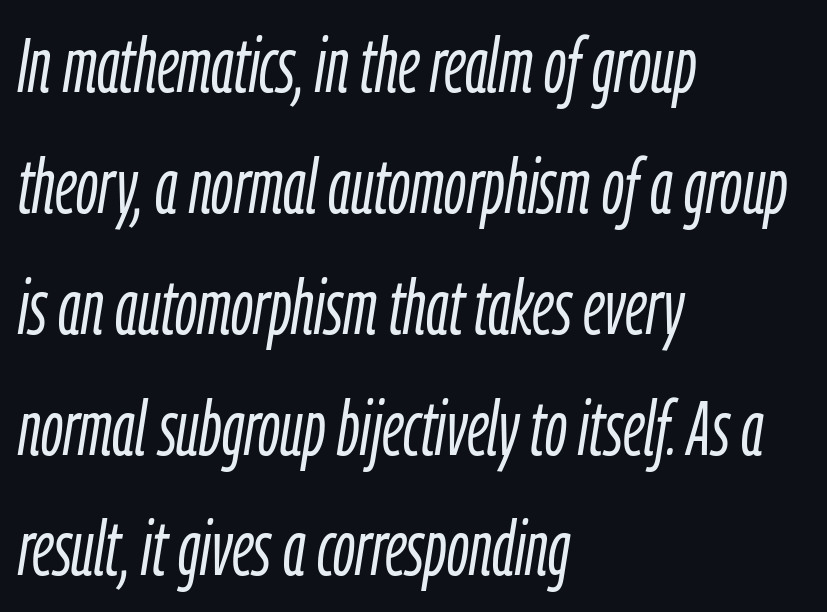
The image shows 76 px light, condensed type, italic (leaning right); set left-aligned, normal line spacing (1.59x), normal letter spacing, not underlined; low stroke contrast and a medium x-height.
